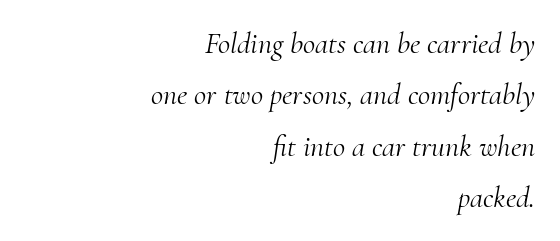
The image shows 30 px light serif type, italic (leaning right); set right-aligned, line spacing 1.71x, normal letter spacing, not underlined; medium stroke contrast and a small x-height.
